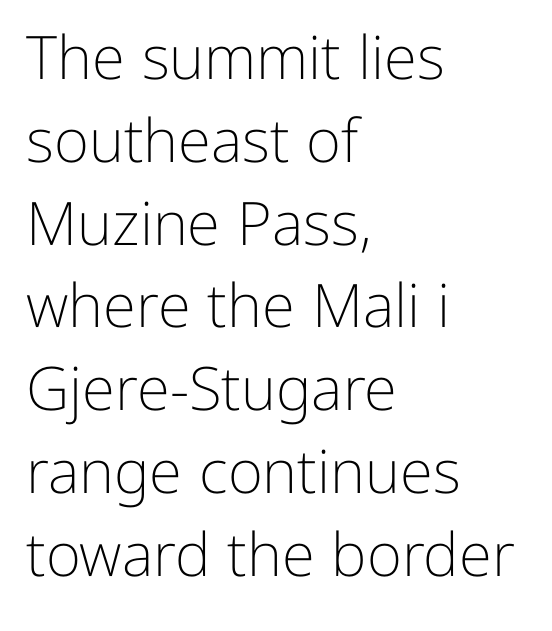
Q: Is the text bold? A: No.
Q: Is the text italic (slanted)? A: No, it is upright.
Q: Is the typeface a serif or a sans-serif typeface? A: Sans-serif.
Q: Is the text underlined? A: No.
Q: How is the paragraph aligned? A: Left-aligned.
Q: Is the spacing between letters normal or unusually wide? A: Normal.
Q: Is the spacing between lines tight, normal or loose? A: Normal.
Q: Width (condensed, normal, or wide)? A: Normal.
Q: Stroke contrast? A: Low.
Q: x-height? A: Medium.
Q: Monospaced? A: No.
